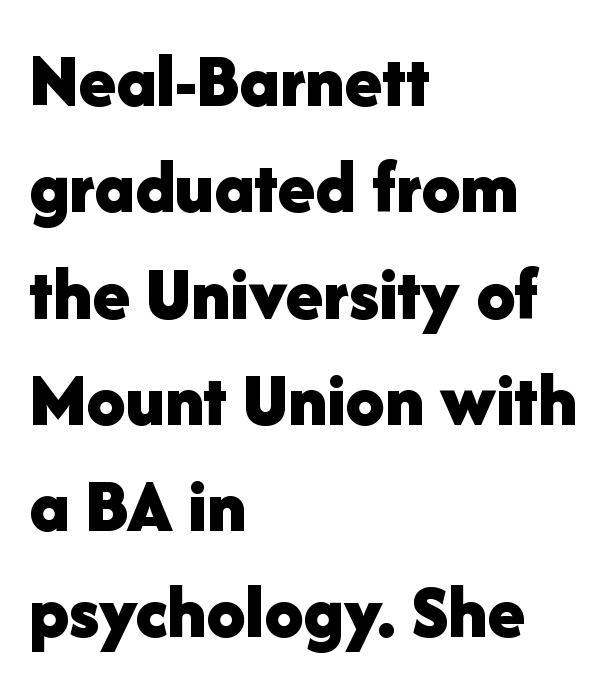
The lettering stays uniformly vertical, giving the passage a roman look. Anything drawn beneath the words? Only blank space. The rendering uses a bold face; every stroke is thick and dark. The rows are spaced the way most documents space them. Character widths vary here, with narrow letters taking less room than wide ones.
